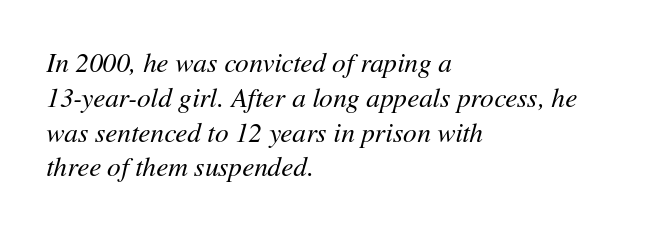
Words appear dense and cohesive because spacing is normal. Left-aligned paragraph, ragged on the right. Is the type heavy? It reads as light-to-regular instead. Leading: standard. Looking at the ascenders, they clearly lean.
